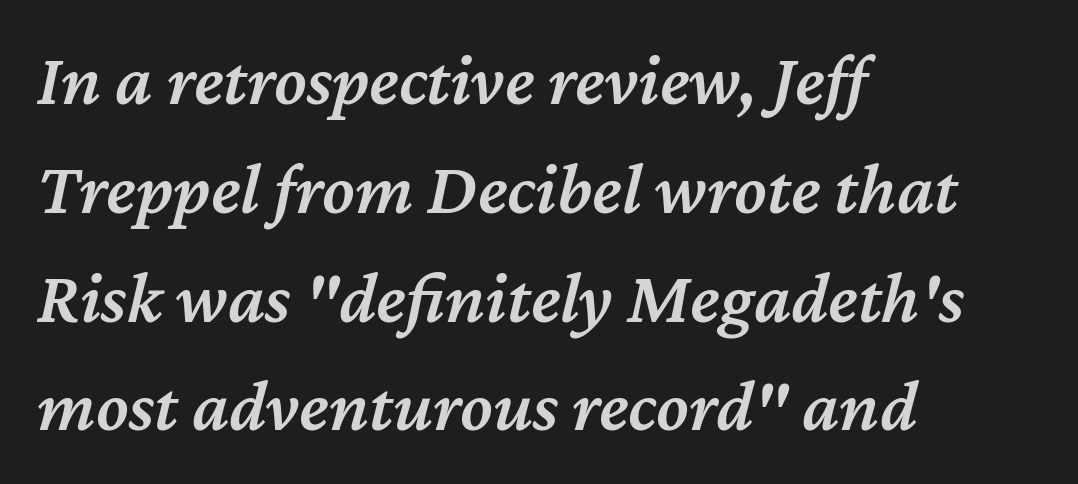
Q: Is the text bold? A: Semi-bold.
Q: Is the text italic (slanted)? A: Yes, it leans right by about 12 degrees.
Q: Is the text underlined? A: No.
Q: How is the paragraph aligned? A: Left-aligned.
Q: Is the spacing between letters normal or unusually wide? A: Normal.
Q: Is the spacing between lines tight, normal or loose? A: Normal.
Q: Width (condensed, normal, or wide)? A: Normal.
Q: Stroke contrast? A: Medium.
Q: x-height? A: Medium.
Q: Monospaced? A: No.
